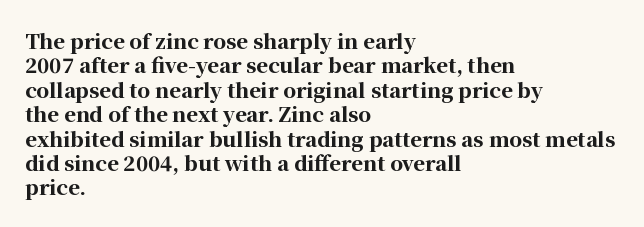
The image shows 20 px bold type, upright; set left-aligned, line spacing 1.22x, normal letter spacing, not underlined.
